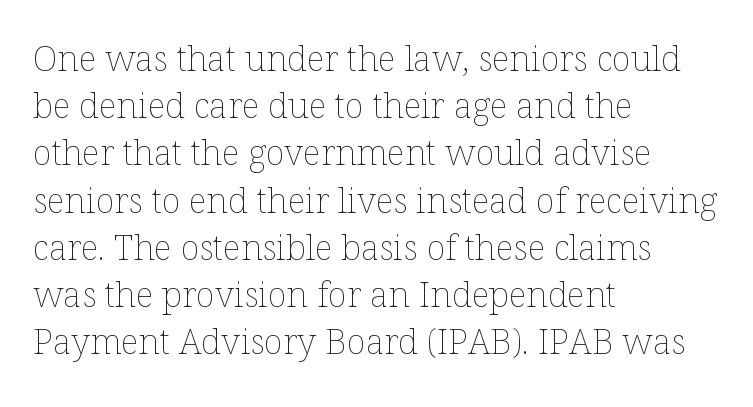
{"italic": "no", "bold": "no", "weight": "thin", "width": "normal", "stroke_contrast": "low", "x_height": "medium", "monospaced": "no", "underline": "no", "align": "left", "line_spacing": "normal", "line_spacing_ratio": 1.35, "letter_spacing": "normal", "letter_spacing_em": 0.0, "glyph_px": 35}
